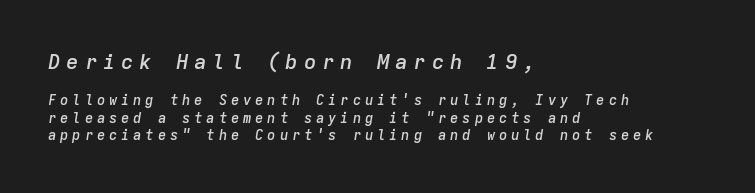
These words are printed semibold, heavier than regular yet not bold. Vertically, the passage feels balanced, rows spaced as you'd expect. Only glyphs here, with clear space below each row. This rendering uses left alignment, leaving the right contour irregular. Rendered with sloped, italic letterforms.
